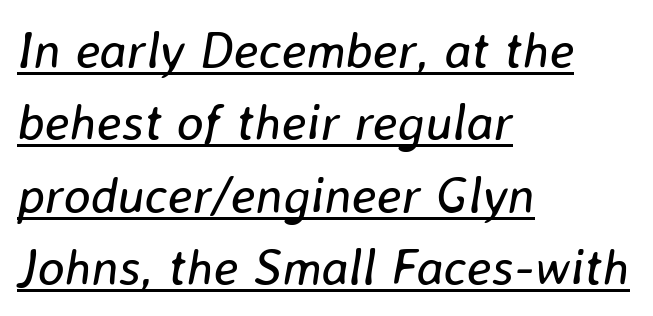
The image shows 51 px regular-weight type, italic (leaning right); set left-aligned, normal line spacing (1.42x), normal letter spacing, underlined; low stroke contrast and a medium x-height.
